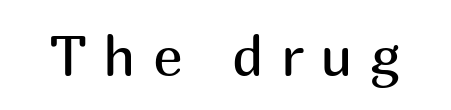
{"serif": "no", "italic": "no", "bold": "no", "weight": "regular", "width": "normal", "stroke_contrast": "medium", "x_height": "medium", "monospaced": "no", "underline": "no", "letter_spacing": "wide", "letter_spacing_em": 0.3, "glyph_px": 56}
